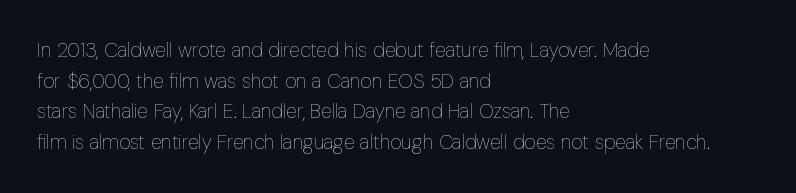
Q: Is the text bold? A: No.
Q: Is the text italic (slanted)? A: No, it is upright.
Q: Is the text underlined? A: No.
Q: How is the paragraph aligned? A: Left-aligned.
Q: Is the spacing between letters normal or unusually wide? A: Normal.
Q: Is the spacing between lines tight, normal or loose? A: Normal.
